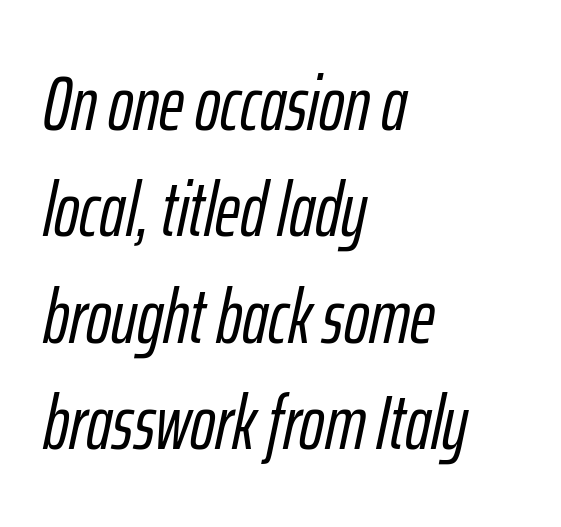
The string is rendered with underlining switched off. Horizontal alignment here is leftward, the default for most running prose. The horizontal fit of the characters is conventional and even. A typesetter would mark this as italic. The passage shown stacks its lines at a standard gap.
